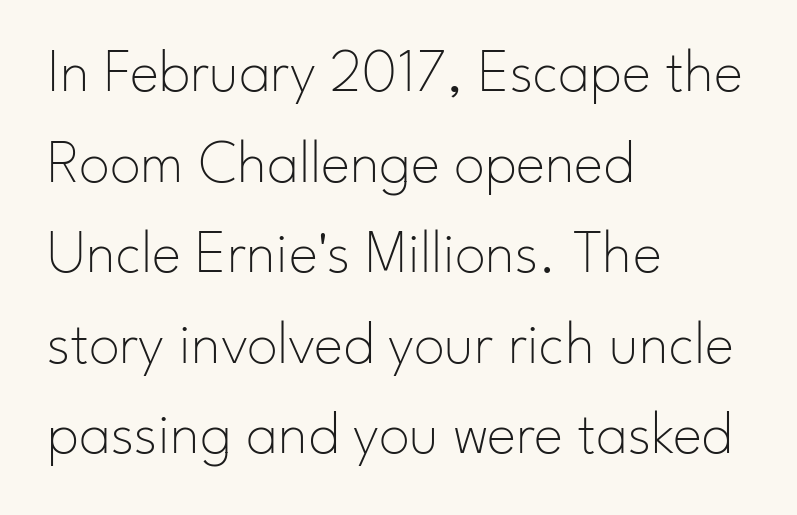
These lines sit exactly where default settings would place them. These lines stack with their left ends in a neat column. The letters advance in unequal steps, a hallmark of proportional type. Nope, no serifs anywhere on these letters.
